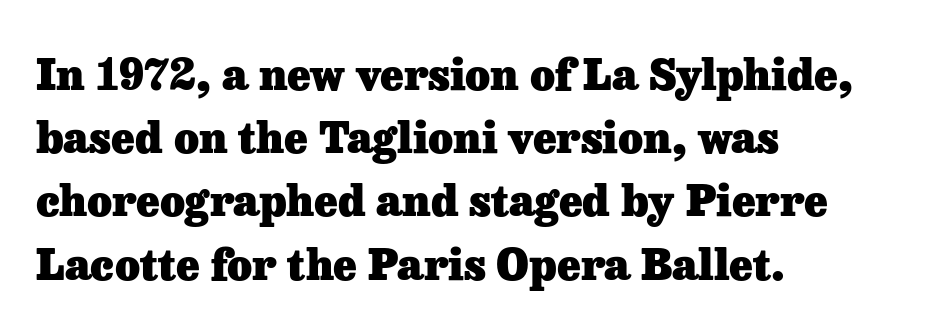
{"serif": "yes", "italic": "no", "bold": "yes", "weight": "heavy", "width": "normal", "stroke_contrast": "low", "x_height": "medium", "monospaced": "no", "underline": "no", "align": "left", "line_spacing": "normal", "line_spacing_ratio": 1.47, "letter_spacing": "normal", "letter_spacing_em": 0.0, "glyph_px": 43}
